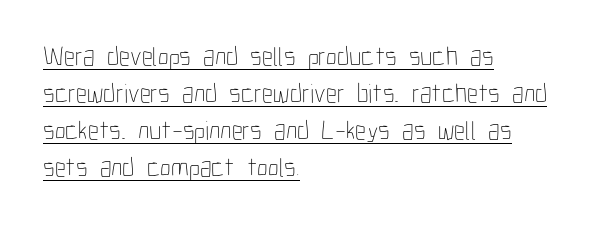
Weight: not bold — regular or lighter. There is no visible air inserted between adjacent glyphs. Typeset ragged right — the left edge is the straight one. This sample carries an underscore along the baseline area.
